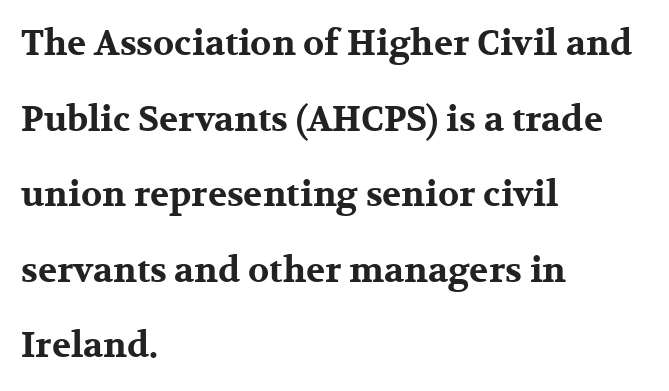
{"serif": "yes", "italic": "no", "bold": "yes", "weight": "bold", "width": "wide", "stroke_contrast": "medium", "x_height": "medium", "monospaced": "no", "underline": "no", "align": "left", "line_spacing": "loose", "line_spacing_ratio": 2.16, "letter_spacing": "normal", "letter_spacing_em": 0.0, "glyph_px": 35}
